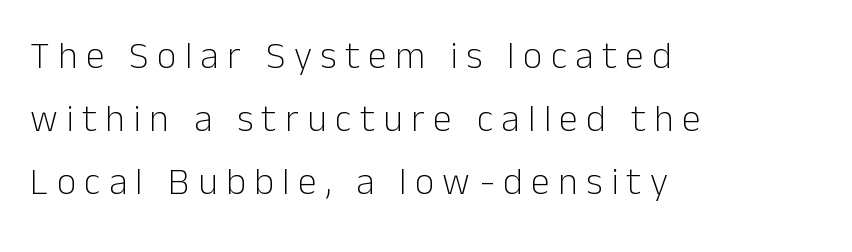
The image shows 38 px light sans-serif type, upright; set left-aligned, normal line spacing (1.66x), unusually wide letter spacing (+0.22 em), not underlined; low stroke contrast and a medium x-height.
